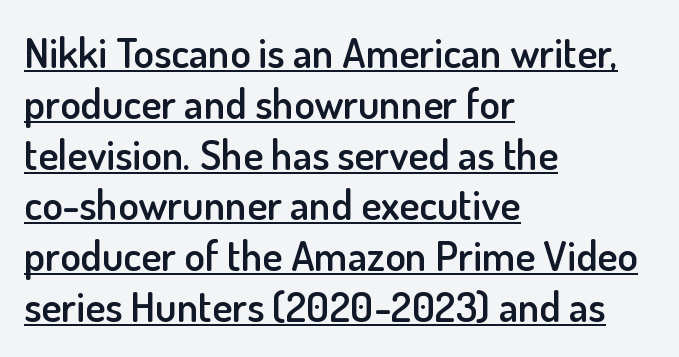
The image shows 42 px semibold sans-serif type, upright; set left-aligned, line spacing 1.21x, normal letter spacing, underlined; low stroke contrast and a small x-height.
